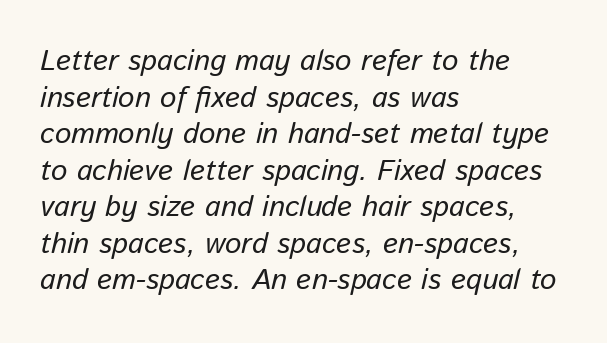
The image shows 29 px regular-weight type, italic (leaning right); set left-aligned, normal line spacing (1.26x), normal letter spacing, not underlined; low stroke contrast and a medium x-height.
